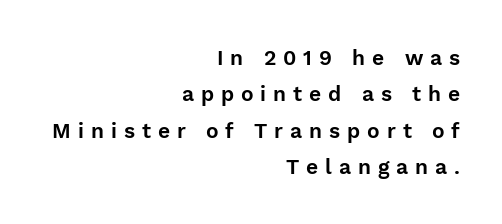
{"italic": "no", "underline": "no", "align": "right", "line_spacing_ratio": 1.73, "letter_spacing": "wide", "letter_spacing_em": 0.33, "glyph_px": 21}
